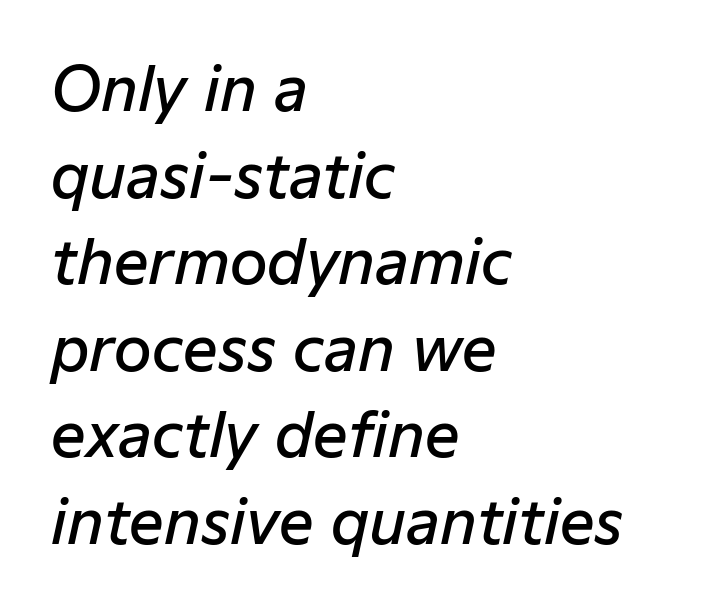
Students, observe: this is what conventionally led text looks like. Beneath every word, the page is bare. You could call the tracking neutral — neither tight nor loose. The face used here is proportionally spaced, like ordinary book or web type.
